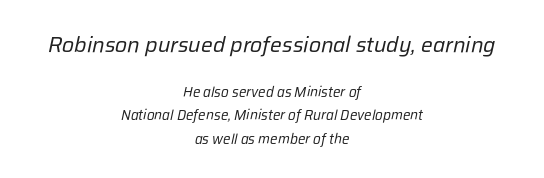
Q: Is the text bold? A: No.
Q: Is the text italic (slanted)? A: Yes, it leans right by about 12 degrees.
Q: Is the text underlined? A: No.
Q: How is the paragraph aligned? A: Centered.
Q: Is the spacing between letters normal or unusually wide? A: Normal.
Q: Is the spacing between lines tight, normal or loose? A: Normal.
Q: Which block of text is set in a larger size, the first (top) or the second (bottom)? A: The first (top) one.
